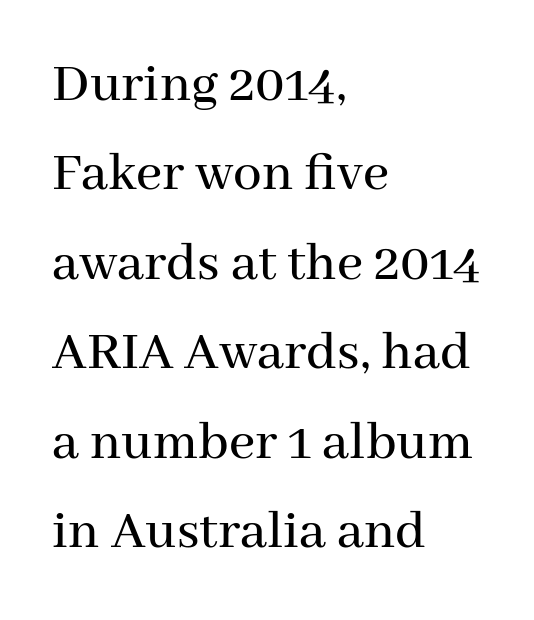
{"serif": "yes", "italic": "no", "width": "normal", "stroke_contrast": "medium", "x_height": "medium", "monospaced": "no", "underline": "no", "align": "left", "line_spacing": "normal", "line_spacing_ratio": 1.57, "letter_spacing": "normal", "letter_spacing_em": 0.0, "glyph_px": 57}
